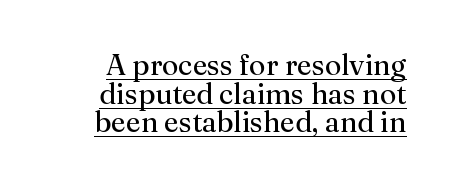
Q: Is the text bold? A: No.
Q: Is the text italic (slanted)? A: No, it is upright.
Q: Is the typeface a serif or a sans-serif typeface? A: Serif.
Q: Is the text underlined? A: Yes.
Q: Is the spacing between letters normal or unusually wide? A: Normal.
Q: Is the spacing between lines tight, normal or loose? A: Tight.
Q: Width (condensed, normal, or wide)? A: Normal.
Q: Stroke contrast? A: Medium.
Q: x-height? A: Medium.
Q: Monospaced? A: No.
